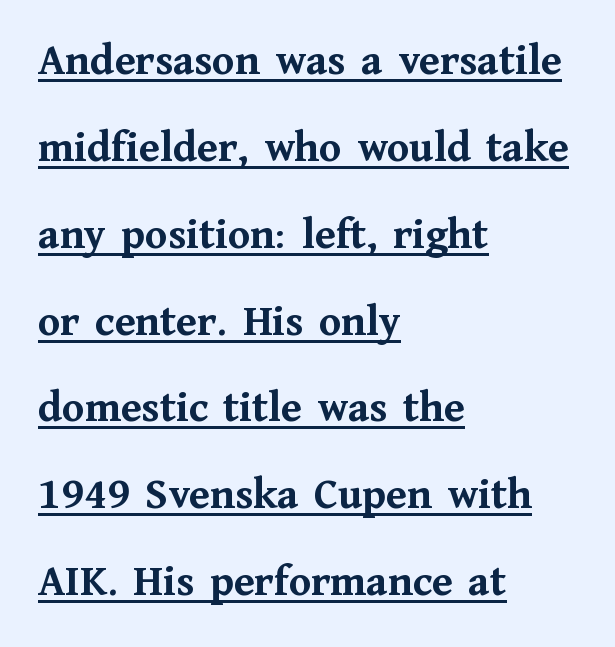
{"serif": "yes", "italic": "no", "bold": "yes", "weight": "semibold", "width": "normal", "stroke_contrast": "medium", "x_height": "medium", "monospaced": "no", "underline": "yes", "align": "left", "line_spacing": "loose", "line_spacing_ratio": 1.93, "letter_spacing": "normal", "letter_spacing_em": 0.0, "glyph_px": 45}
